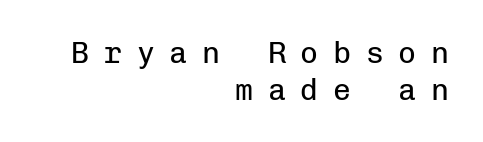
Q: Is the text bold? A: No.
Q: Is the text italic (slanted)? A: No, it is upright.
Q: Is the typeface a serif or a sans-serif typeface? A: Sans-serif.
Q: Is the text underlined? A: No.
Q: How is the paragraph aligned? A: Right-aligned.
Q: Is the spacing between letters normal or unusually wide? A: Unusually wide.
Q: Width (condensed, normal, or wide)? A: Normal.
Q: Stroke contrast? A: Low.
Q: x-height? A: Medium.
Q: Monospaced? A: Yes.
